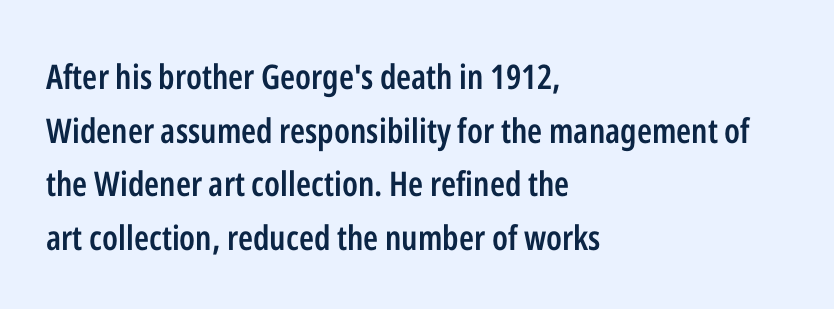
The image shows 34 px semibold, condensed sans-serif type, upright; set left-aligned, normal line spacing (1.58x), normal letter spacing, not underlined; low stroke contrast and a medium x-height.
